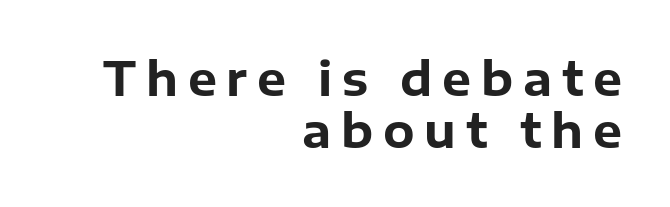
Leading: reduced. The axis of the letterforms is exactly vertical. Weight check: bold — yes, fully. The face used here is proportionally spaced, like ordinary book or web type.
